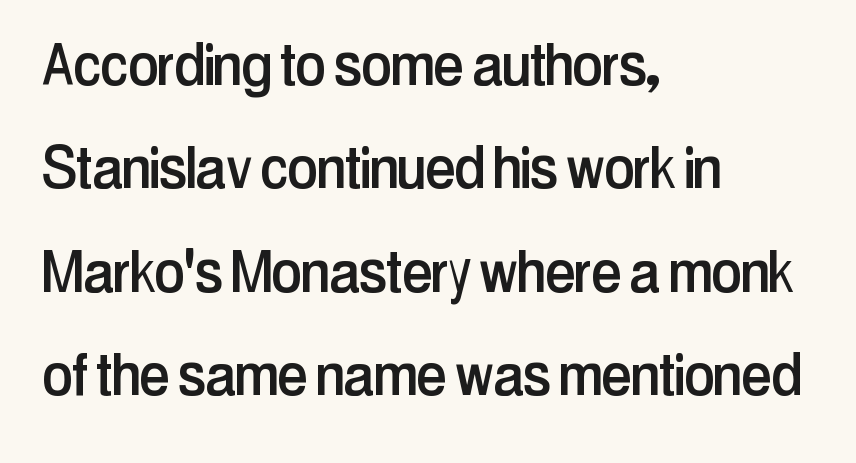
{"serif": "no", "italic": "no", "width": "condensed", "stroke_contrast": "low", "x_height": "medium", "monospaced": "no", "underline": "no", "align": "left", "line_spacing": "normal", "line_spacing_ratio": 1.5, "letter_spacing": "normal", "letter_spacing_em": 0.0, "glyph_px": 69}
